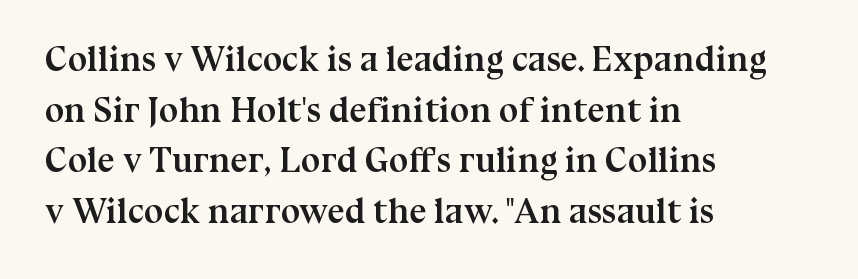
The passage shown is typed in a proportional face where columns would drift. Note: serifs present on the glyphs. Every letter is thick-stroked: bold, no question. Unlike italic type, these characters show no tilt at all. Students, note that the glyphs here touch the page at normal intervals.
